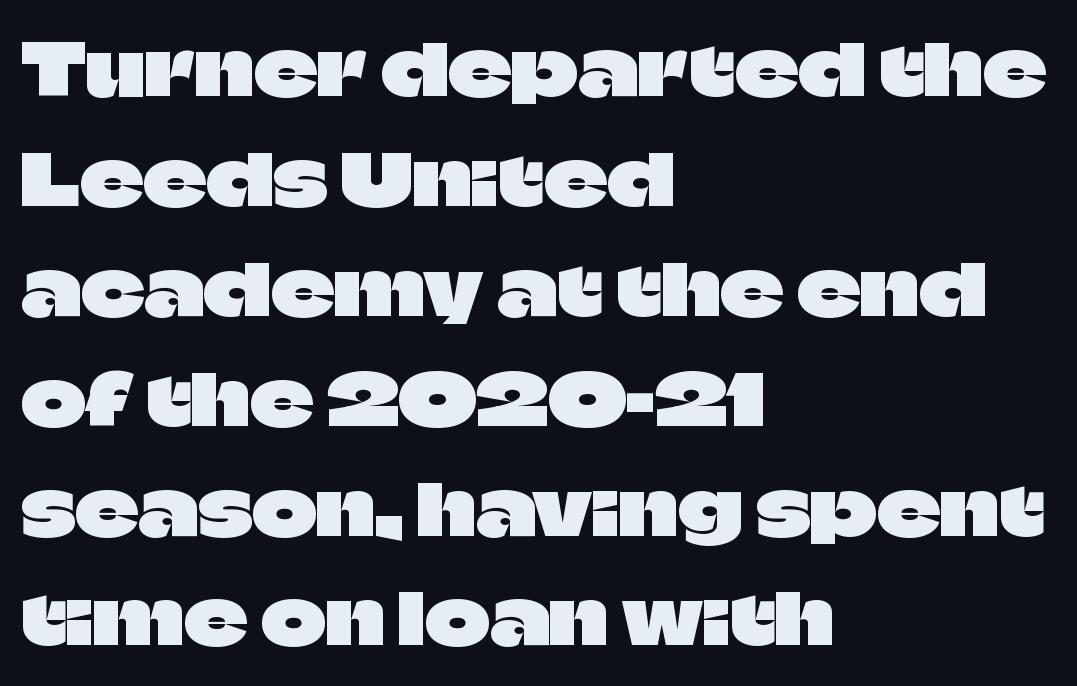
{"serif": "no", "italic": "no", "width": "normal", "stroke_contrast": "low", "x_height": "large", "monospaced": "no", "underline": "no", "align": "left", "line_spacing": "normal", "line_spacing_ratio": 1.57, "letter_spacing": "normal", "letter_spacing_em": 0.0, "glyph_px": 70}
